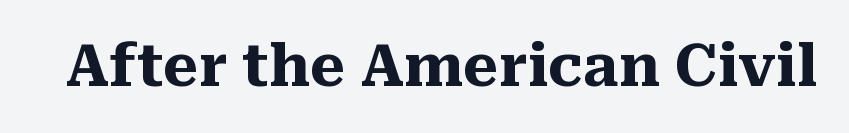
The type family on display is of the serif kind. Letter spacing: default. These lines are rendered in a variable-pitch font. The specimen omits any rule beneath the text block's lines. The typography opts for an upright posture over an oblique one. These lines carry a lot of weight — the face is fully bold.
